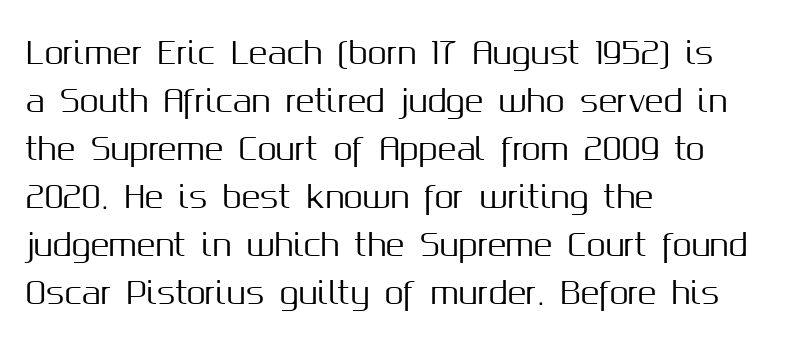
{"serif": "no", "italic": "no", "width": "normal", "stroke_contrast": "medium", "x_height": "medium", "monospaced": "no", "underline": "no", "align": "left", "line_spacing": "normal", "line_spacing_ratio": 1.55, "letter_spacing": "normal", "letter_spacing_em": 0.0, "glyph_px": 31}
